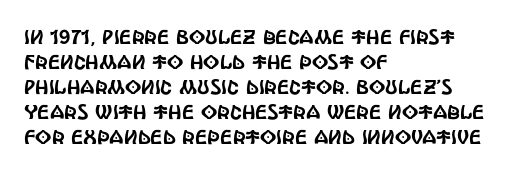
Q: Is the text italic (slanted)? A: No, it is upright.
Q: Is the text underlined? A: No.
Q: How is the paragraph aligned? A: Left-aligned.
Q: Is the spacing between letters normal or unusually wide? A: Normal.
Q: Is the spacing between lines tight, normal or loose? A: Normal.
